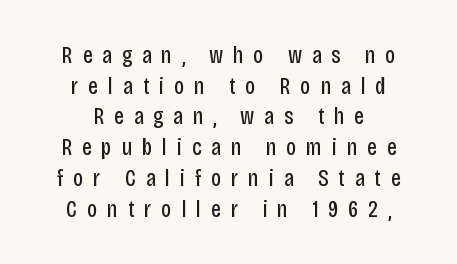
The space beneath each line is pristine and unruled. Compared with a flush-left layout, this one balances lines on the center instead. In terms of leading, this rendering sits right in the middle. The strokes carry an ordinary text weight at most. The axis of the letterforms is exactly vertical. The letterforms stand isolated, each surrounded by extra space.
